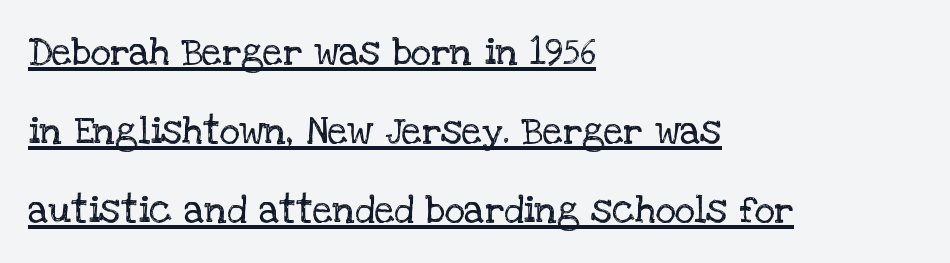
{"serif": "yes", "italic": "no", "bold": "no", "weight": "regular", "width": "normal", "stroke_contrast": "low", "x_height": "large", "monospaced": "no", "underline": "yes", "align": "left", "line_spacing": "loose", "line_spacing_ratio": 2.02, "letter_spacing": "normal", "letter_spacing_em": 0.0, "glyph_px": 39}
